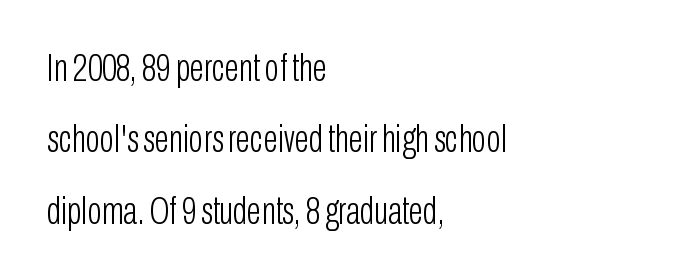
Q: Is the text bold? A: No.
Q: Is the text italic (slanted)? A: No, it is upright.
Q: Is the typeface a serif or a sans-serif typeface? A: Sans-serif.
Q: Is the text underlined? A: No.
Q: How is the paragraph aligned? A: Left-aligned.
Q: Is the spacing between letters normal or unusually wide? A: Normal.
Q: Width (condensed, normal, or wide)? A: Condensed.
Q: Stroke contrast? A: Low.
Q: x-height? A: Medium.
Q: Monospaced? A: No.
